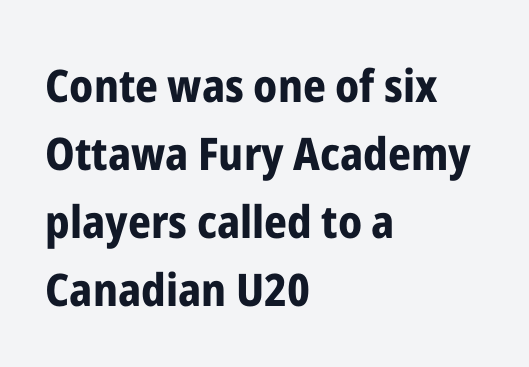
The image shows 45 px bold, condensed sans-serif type, upright; set left-aligned, normal line spacing (1.51x), normal letter spacing, not underlined; low stroke contrast and a medium x-height.
